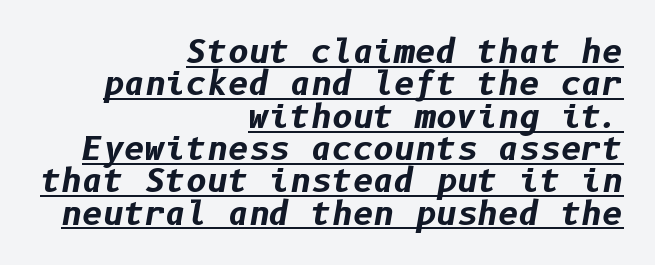
{"italic": "yes", "lean": "right", "slant_degrees": 10, "bold": "yes", "weight": "bold", "width": "normal", "stroke_contrast": "low", "x_height": "medium", "underline": "yes", "align": "right", "line_spacing": "tight", "line_spacing_ratio": 1.01, "letter_spacing": "normal", "letter_spacing_em": 0.0, "glyph_px": 32}
